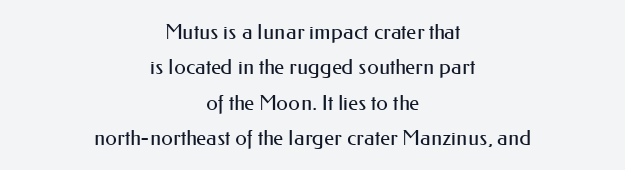
Stems here are at most as thick as an everyday book face. The rows are spaced the way most documents space them. A centered setting, common on invitations and titles, is used for this passage. Italic? Not at all — the glyphs are vertical. Observe the ordinary spacing: letters are neighbours, not strangers.
